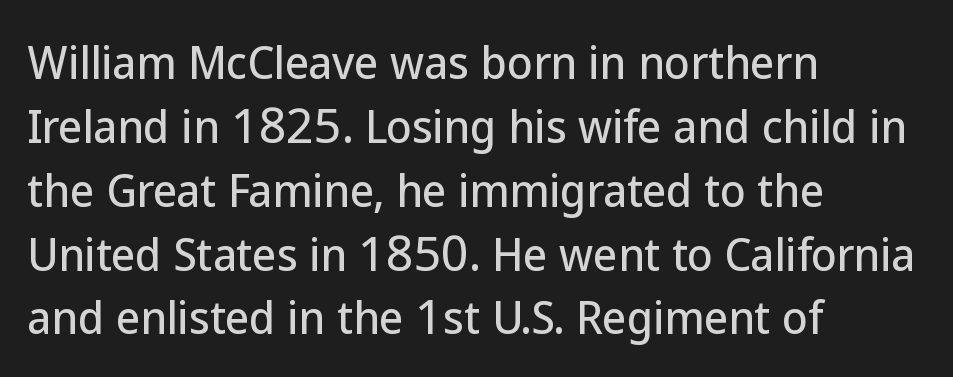
Q: Is the text italic (slanted)? A: No, it is upright.
Q: Is the typeface a serif or a sans-serif typeface? A: Sans-serif.
Q: Is the text underlined? A: No.
Q: How is the paragraph aligned? A: Left-aligned.
Q: Is the spacing between letters normal or unusually wide? A: Normal.
Q: Is the spacing between lines tight, normal or loose? A: Normal.
Q: Width (condensed, normal, or wide)? A: Normal.
Q: Stroke contrast? A: Low.
Q: x-height? A: Medium.
Q: Monospaced? A: No.
